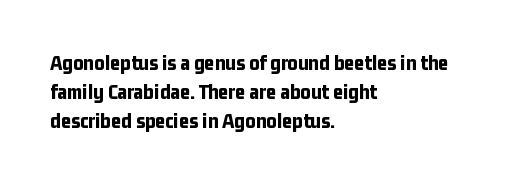
The image shows 22 px bold type, upright; set left-aligned, normal line spacing (1.32x), normal letter spacing, not underlined.
